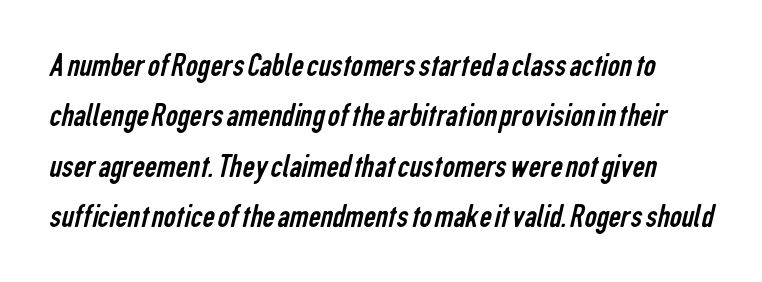
Q: Is the text bold? A: No.
Q: Is the typeface a serif or a sans-serif typeface? A: Sans-serif.
Q: Is the text underlined? A: No.
Q: Is the spacing between letters normal or unusually wide? A: Normal.
Q: Is the spacing between lines tight, normal or loose? A: Normal.
Q: Width (condensed, normal, or wide)? A: Condensed.
Q: Stroke contrast? A: Low.
Q: x-height? A: Medium.
Q: Monospaced? A: No.
